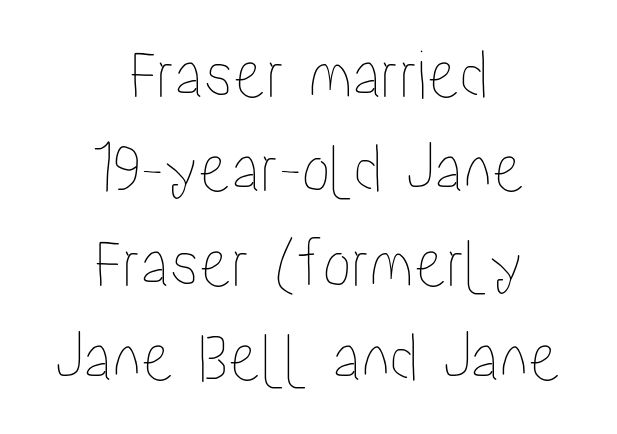
Q: Is the text italic (slanted)? A: No, it is upright.
Q: Is the text underlined? A: No.
Q: How is the paragraph aligned? A: Centered.
Q: Is the spacing between letters normal or unusually wide? A: Normal.
Q: Is the spacing between lines tight, normal or loose? A: Normal.
Q: Width (condensed, normal, or wide)? A: Condensed.
Q: Stroke contrast? A: Low.
Q: x-height? A: Medium.
Q: Monospaced? A: No.
